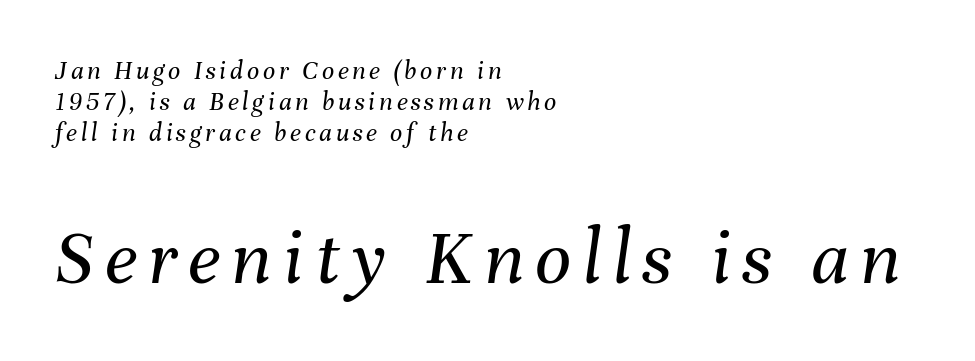
{"italic": "yes", "lean": "right", "slant_degrees": 8, "bold": "no", "weight": "regular", "width": "normal", "stroke_contrast": "medium", "x_height": "medium", "monospaced": "no", "underline": "no", "align": "left", "line_spacing": "tight", "line_spacing_ratio": 1.15, "larger_block": "second", "size_ratio": 2.96, "glyph_px": 80}
